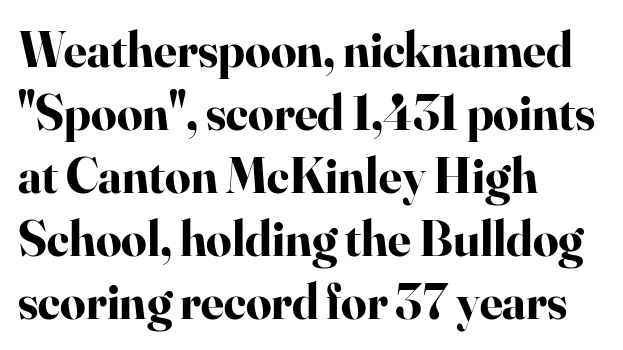
The image shows 50 px bold serif type, upright; set left-aligned, normal line spacing (1.26x), normal letter spacing, not underlined; high stroke contrast and a small x-height.
